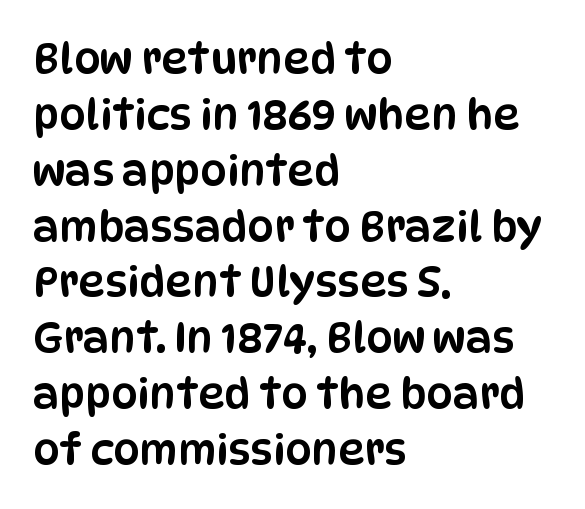
The image shows 42 px condensed sans-serif type, upright; set left-aligned, normal line spacing (1.33x), normal letter spacing, not underlined; low stroke contrast and a large x-height.
